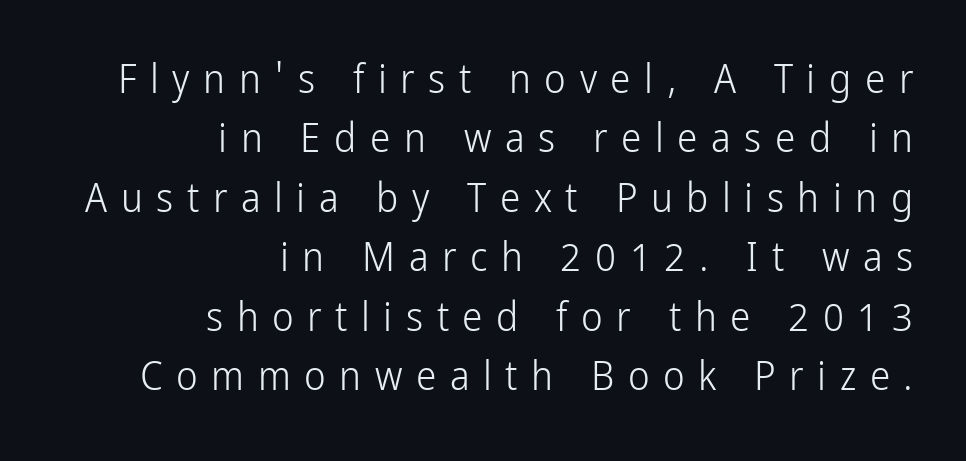
Q: Is the text bold? A: No.
Q: Is the text italic (slanted)? A: No, it is upright.
Q: Is the typeface a serif or a sans-serif typeface? A: Sans-serif.
Q: Is the text underlined? A: No.
Q: How is the paragraph aligned? A: Right-aligned.
Q: Is the spacing between letters normal or unusually wide? A: Unusually wide.
Q: Is the spacing between lines tight, normal or loose? A: Normal.
Q: Width (condensed, normal, or wide)? A: Condensed.
Q: Stroke contrast? A: Low.
Q: x-height? A: Medium.
Q: Monospaced? A: No.
